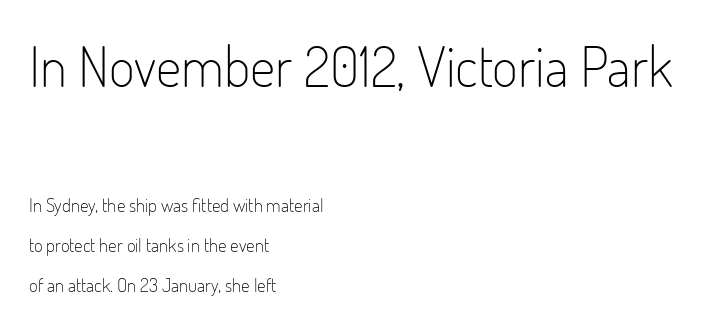
Q: Is the text bold? A: No.
Q: Is the text italic (slanted)? A: No, it is upright.
Q: Is the typeface a serif or a sans-serif typeface? A: Sans-serif.
Q: Is the text underlined? A: No.
Q: How is the paragraph aligned? A: Left-aligned.
Q: Is the spacing between letters normal or unusually wide? A: Normal.
Q: Is the spacing between lines tight, normal or loose? A: Loose.
Q: Which block of text is set in a larger size, the first (top) or the second (bottom)? A: The first (top) one.
Q: Width (condensed, normal, or wide)? A: Condensed.
Q: Stroke contrast? A: Low.
Q: x-height? A: Small.
Q: Monospaced? A: No.
